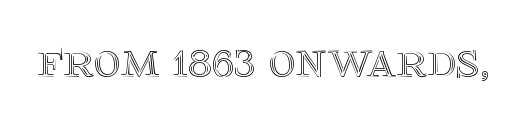
Short note: letters normally spaced. Plain, unruled lines of type. The letters advance in unequal steps, a hallmark of proportional type. This is roman type, the default non-slanted kind.
